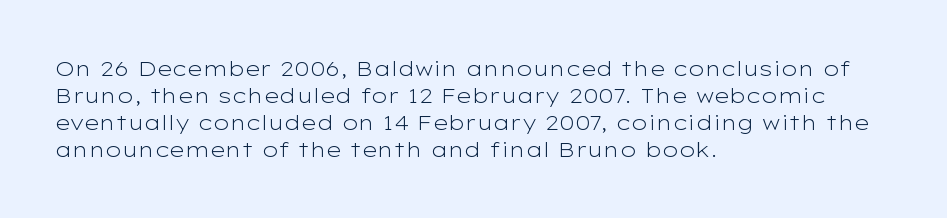
{"italic": "no", "bold": "no", "underline": "no", "align": "left", "line_spacing": "normal", "line_spacing_ratio": 1.28, "letter_spacing": "normal", "letter_spacing_em": 0.0, "glyph_px": 21}
